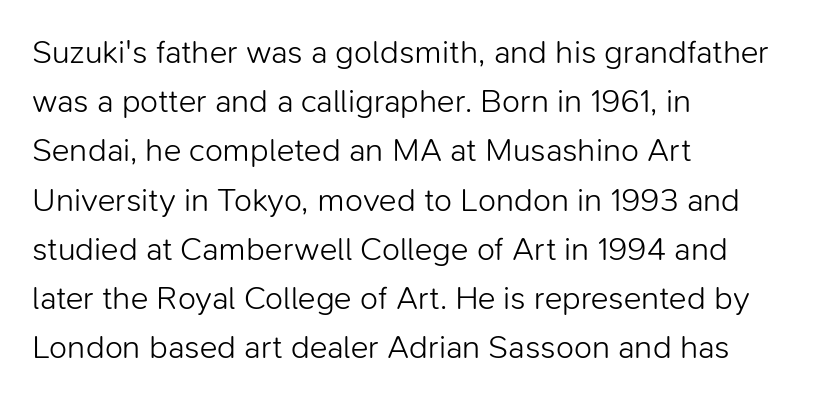
One glance says typical: line gaps are just what's usual. Is this a heavy cut? Hardly; it is regular or lighter. The rendering shows plain stroke endings on the letterforms — a sans-serif design. Does the lettering tilt? It doesn't — this is upright. Letter spacing: default. The space directly below the letters is spotless.
